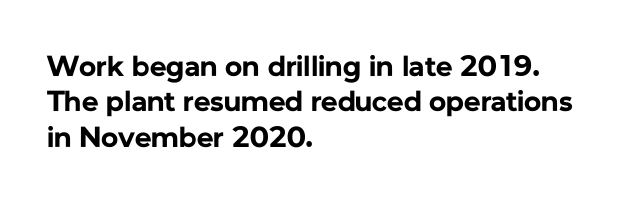
{"serif": "no", "italic": "no", "bold": "yes", "weight": "bold", "width": "normal", "stroke_contrast": "low", "x_height": "medium", "monospaced": "no", "underline": "no", "align": "left", "line_spacing_ratio": 1.22, "letter_spacing": "normal", "letter_spacing_em": 0.0, "glyph_px": 29}
